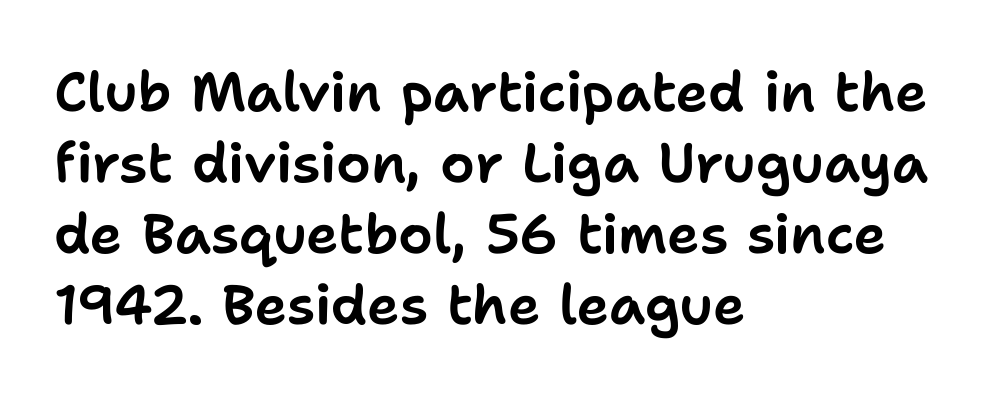
Spacing verdict: proportional, widths tailored to each character. The text was rendered using a sans face with plain stroke endings. The zone under the glyphs is completely vacant. Line starts are locked; line ends wander. Standard letterfit; no display-style spreading of the glyphs.
